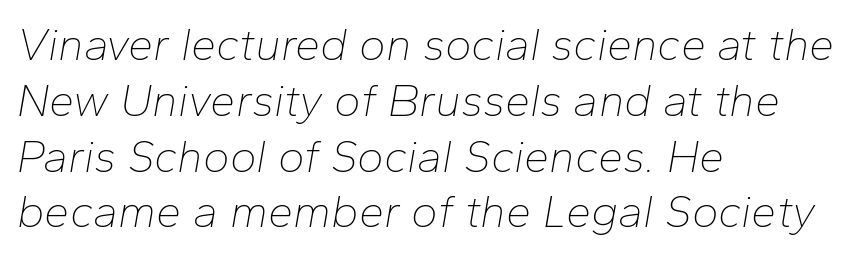
{"italic": "yes", "lean": "right", "slant_degrees": 10, "bold": "no", "weight": "thin", "width": "normal", "stroke_contrast": "low", "x_height": "medium", "monospaced": "no", "underline": "no", "align": "left", "line_spacing_ratio": 1.24, "letter_spacing": "normal", "letter_spacing_em": 0.0, "glyph_px": 45}
